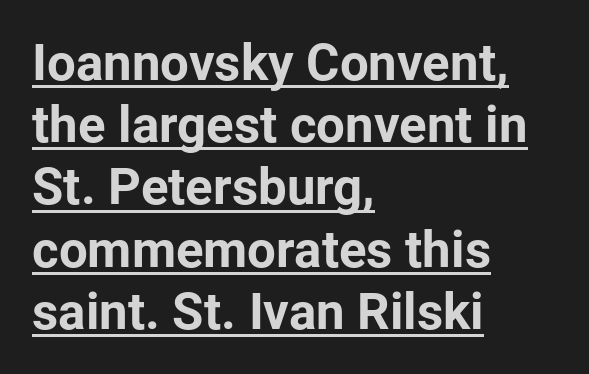
{"serif": "no", "italic": "no", "bold": "yes", "weight": "bold", "width": "normal", "stroke_contrast": "low", "x_height": "medium", "monospaced": "no", "underline": "yes", "align": "left", "line_spacing_ratio": 1.22, "letter_spacing": "normal", "letter_spacing_em": 0.0, "glyph_px": 51}
